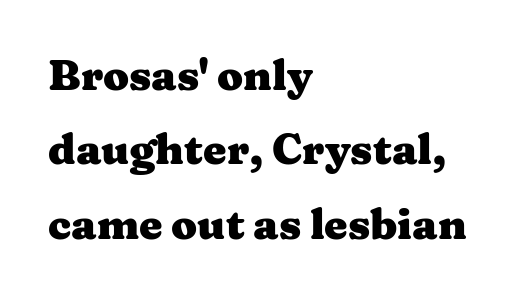
{"serif": "yes", "italic": "no", "bold": "yes", "weight": "heavy", "width": "wide", "stroke_contrast": "medium", "x_height": "medium", "monospaced": "no", "underline": "no", "align": "left", "line_spacing_ratio": 1.77, "letter_spacing": "normal", "letter_spacing_em": 0.0, "glyph_px": 42}
